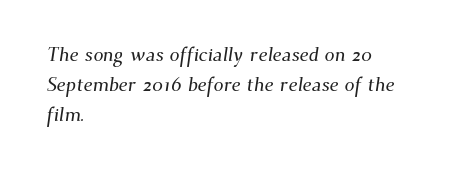
Q: Is the text underlined? A: No.
Q: How is the paragraph aligned? A: Left-aligned.
Q: Is the spacing between letters normal or unusually wide? A: Normal.
Q: Is the spacing between lines tight, normal or loose? A: Normal.
